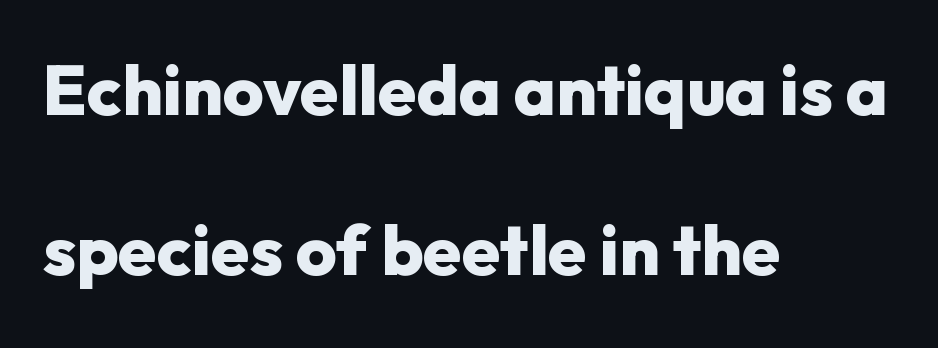
The image shows 70 px heavy sans-serif type, upright; set left-aligned, loose line spacing (2.29x), normal letter spacing, not underlined; low stroke contrast and a medium x-height.
